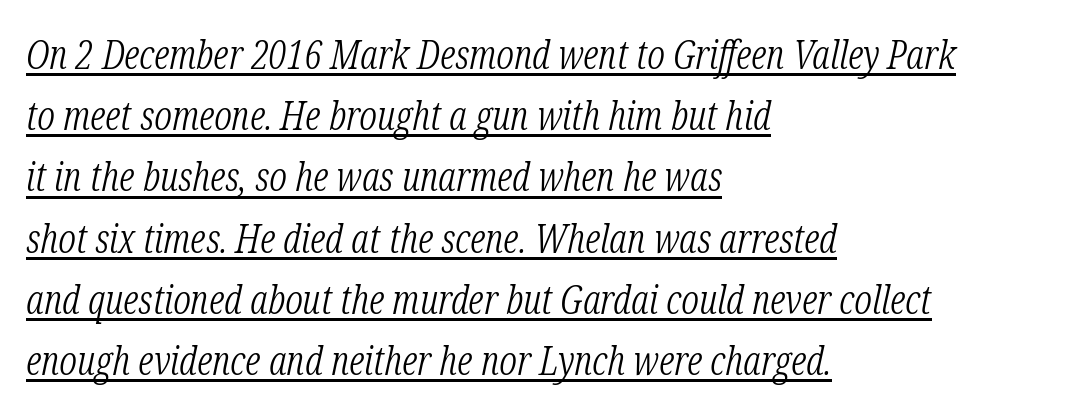
{"serif": "yes", "italic": "yes", "lean": "right", "slant_degrees": 12, "bold": "no", "weight": "light", "width": "condensed", "stroke_contrast": "low", "x_height": "medium", "monospaced": "no", "underline": "yes", "align": "left", "line_spacing": "normal", "line_spacing_ratio": 1.53, "letter_spacing": "normal", "letter_spacing_em": 0.0, "glyph_px": 40}
